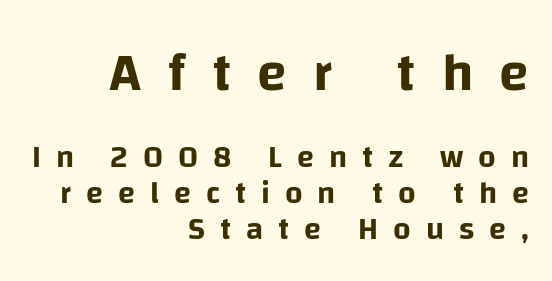
Q: Is the text italic (slanted)? A: No, it is upright.
Q: Is the typeface a serif or a sans-serif typeface? A: Sans-serif.
Q: Is the text underlined? A: No.
Q: How is the paragraph aligned? A: Right-aligned.
Q: Is the spacing between letters normal or unusually wide? A: Unusually wide.
Q: Is the spacing between lines tight, normal or loose? A: Tight.
Q: Which block of text is set in a larger size, the first (top) or the second (bottom)? A: The first (top) one.
Q: Width (condensed, normal, or wide)? A: Normal.
Q: Stroke contrast? A: Low.
Q: x-height? A: Large.
Q: Monospaced? A: No.
